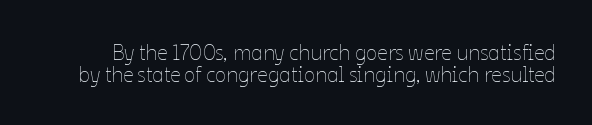
Q: Is the text bold? A: No.
Q: Is the text italic (slanted)? A: No, it is upright.
Q: Is the text underlined? A: No.
Q: Is the spacing between letters normal or unusually wide? A: Normal.
Q: Is the spacing between lines tight, normal or loose? A: Tight.
